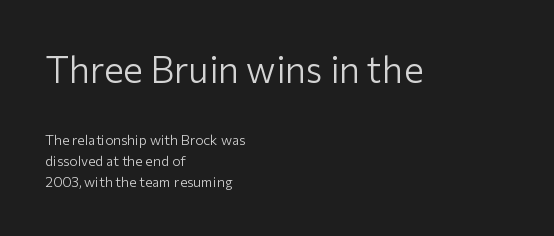
A bare baseline throughout the passage. These lines are composed in type without serifs. Typesetter's note — upper block bumped up in size, lower block left smaller. How are the letters spaced? Ordinarily, with no added tracking.
